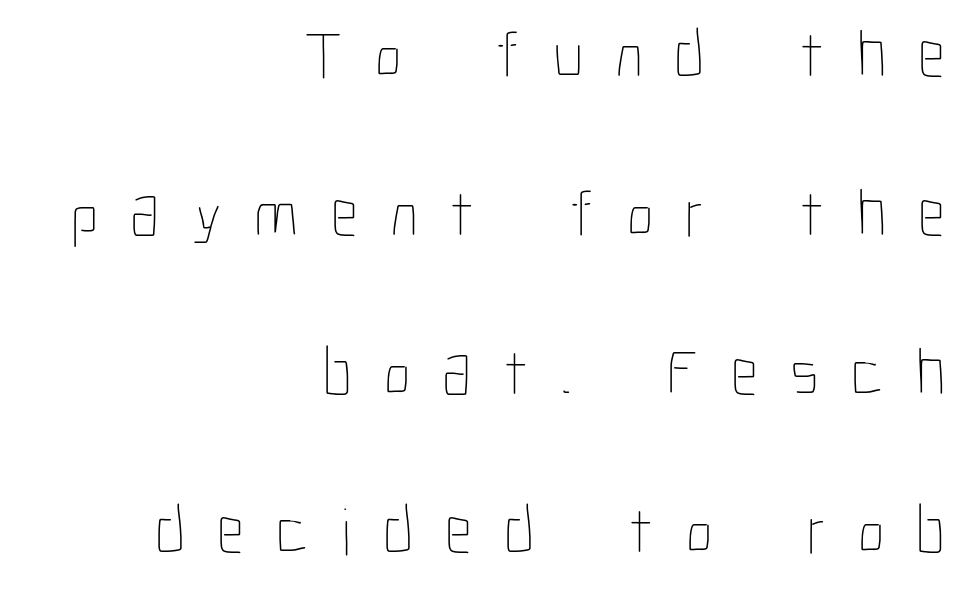
The image shows 67 px thin, condensed type, upright; set right-aligned, loose line spacing (2.37x), unusually wide letter spacing (+0.48 em), not underlined; low stroke contrast and a medium x-height.
